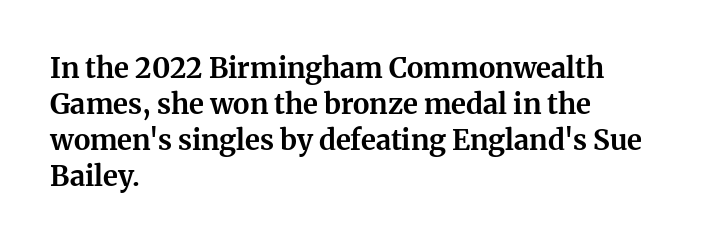
Q: Is the text bold? A: Yes.
Q: Is the text italic (slanted)? A: No, it is upright.
Q: Is the typeface a serif or a sans-serif typeface? A: Serif.
Q: Is the text underlined? A: No.
Q: How is the paragraph aligned? A: Left-aligned.
Q: Is the spacing between letters normal or unusually wide? A: Normal.
Q: Is the spacing between lines tight, normal or loose? A: Normal.
Q: Width (condensed, normal, or wide)? A: Normal.
Q: Stroke contrast? A: Medium.
Q: x-height? A: Medium.
Q: Monospaced? A: No.
